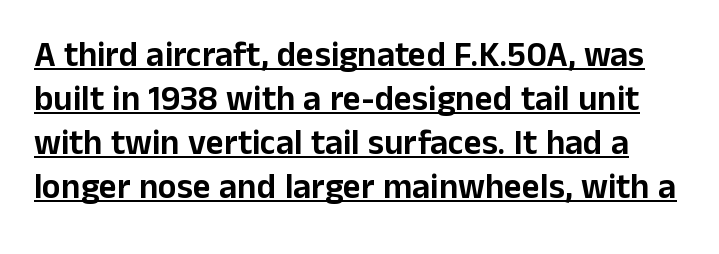
Q: Is the text italic (slanted)? A: No, it is upright.
Q: Is the typeface a serif or a sans-serif typeface? A: Sans-serif.
Q: Is the text underlined? A: Yes.
Q: Is the spacing between letters normal or unusually wide? A: Normal.
Q: Is the spacing between lines tight, normal or loose? A: Normal.
Q: Width (condensed, normal, or wide)? A: Normal.
Q: Stroke contrast? A: Low.
Q: x-height? A: Medium.
Q: Monospaced? A: No.
